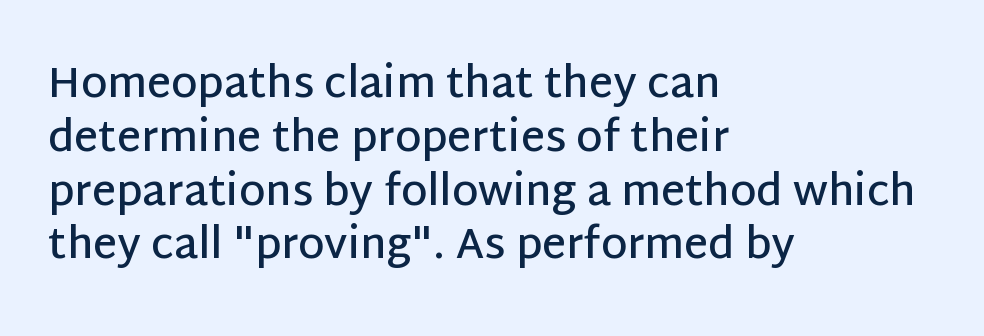
Q: Is the text bold? A: Semi-bold.
Q: Is the text italic (slanted)? A: No, it is upright.
Q: Is the typeface a serif or a sans-serif typeface? A: Sans-serif.
Q: Is the text underlined? A: No.
Q: How is the paragraph aligned? A: Left-aligned.
Q: Is the spacing between letters normal or unusually wide? A: Normal.
Q: Is the spacing between lines tight, normal or loose? A: Normal.
Q: Width (condensed, normal, or wide)? A: Normal.
Q: Stroke contrast? A: Low.
Q: x-height? A: Large.
Q: Monospaced? A: No.
